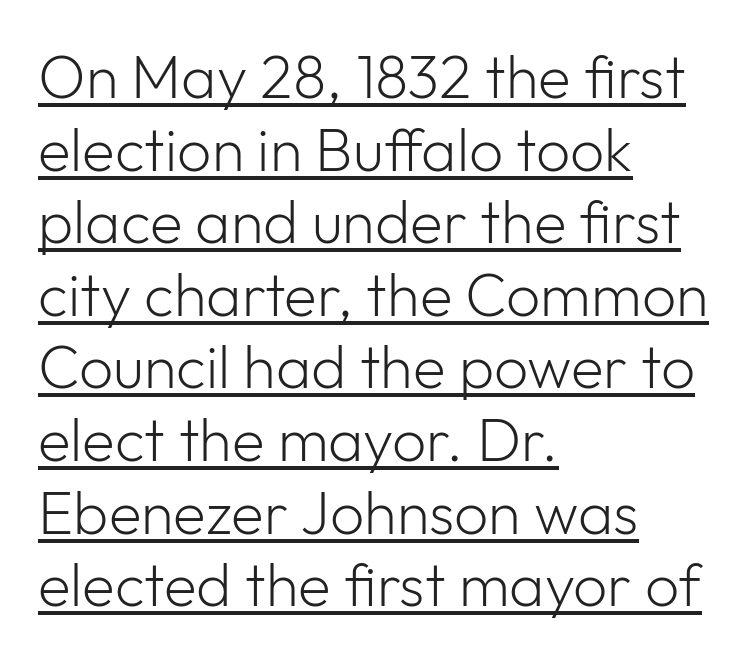
{"serif": "no", "italic": "no", "bold": "no", "weight": "light", "width": "normal", "stroke_contrast": "low", "x_height": "medium", "monospaced": "no", "underline": "yes", "align": "left", "line_spacing_ratio": 1.21, "letter_spacing": "normal", "letter_spacing_em": 0.0, "glyph_px": 60}
